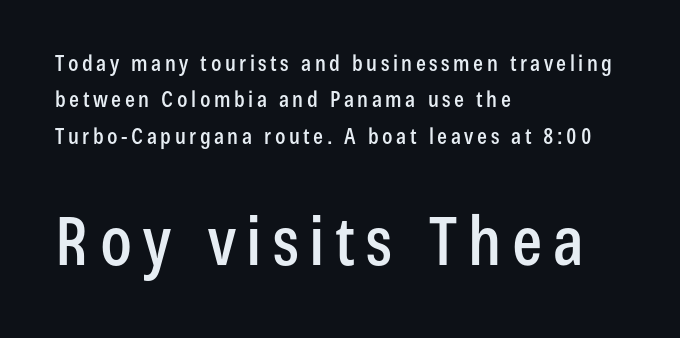
Q: Is the text italic (slanted)? A: No, it is upright.
Q: Is the typeface a serif or a sans-serif typeface? A: Sans-serif.
Q: Is the text underlined? A: No.
Q: How is the paragraph aligned? A: Left-aligned.
Q: Is the spacing between lines tight, normal or loose? A: Normal.
Q: Which block of text is set in a larger size, the first (top) or the second (bottom)? A: The second (bottom) one.
Q: Width (condensed, normal, or wide)? A: Condensed.
Q: Stroke contrast? A: Low.
Q: x-height? A: Medium.
Q: Monospaced? A: No.
